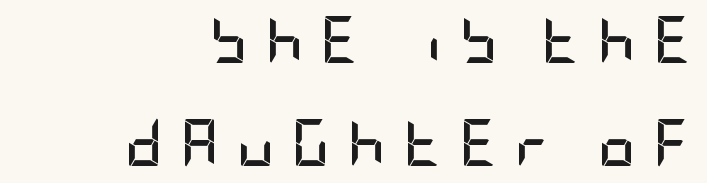
The image shows 47 px semibold, condensed sans-serif type, upright; set right-aligned, loose line spacing (2.2x), unusually wide letter spacing (+0.37 em), not underlined; low stroke contrast and a large x-height.
